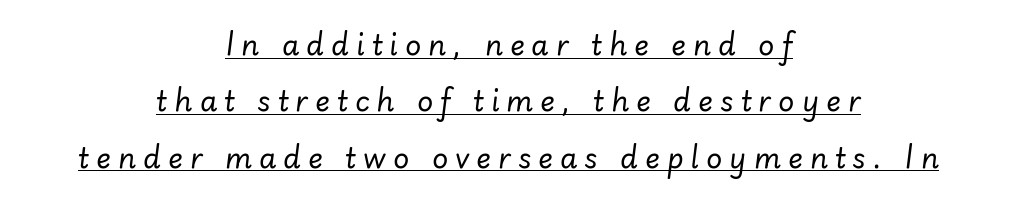
{"italic": "yes", "lean": "right", "slant_degrees": 7, "bold": "no", "weight": "regular", "width": "normal", "stroke_contrast": "low", "x_height": "small", "monospaced": "no", "underline": "yes", "align": "center", "line_spacing": "loose", "line_spacing_ratio": 2.01, "letter_spacing": "wide", "letter_spacing_em": 0.25, "glyph_px": 28}
